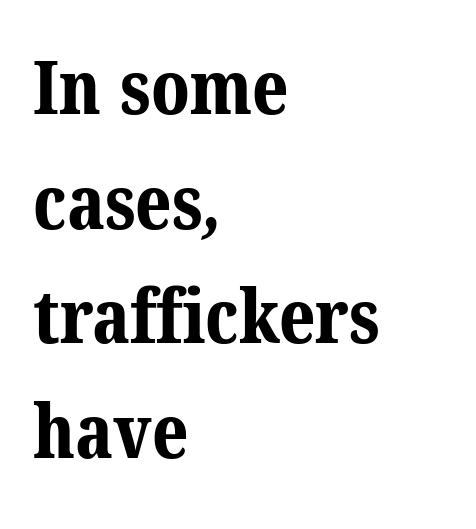
One glance says typical: line gaps are just what's usual. Here the designer chose a conventional face with non-uniform glyph widths. Line starts are locked; line ends wander. Look at the bottom of the vertical strokes: they flare into serifs here.
